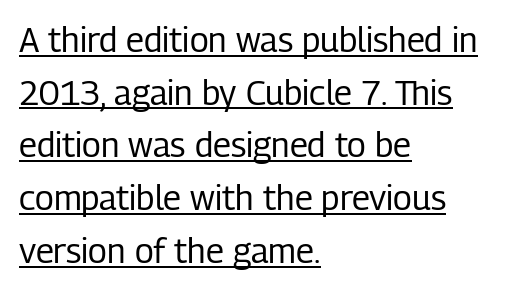
Q: Is the text bold? A: No.
Q: Is the text italic (slanted)? A: No, it is upright.
Q: Is the typeface a serif or a sans-serif typeface? A: Sans-serif.
Q: Is the text underlined? A: Yes.
Q: How is the paragraph aligned? A: Left-aligned.
Q: Is the spacing between letters normal or unusually wide? A: Normal.
Q: Is the spacing between lines tight, normal or loose? A: Normal.
Q: Width (condensed, normal, or wide)? A: Condensed.
Q: Stroke contrast? A: Low.
Q: x-height? A: Medium.
Q: Monospaced? A: No.
